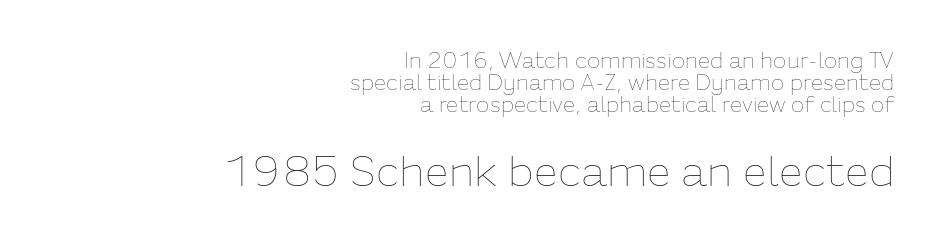
The image shows 43 px thin type, upright; set right-aligned, tight line spacing (0.99x), normal letter spacing, not underlined; the second (bottom) block is 1.95x larger; low stroke contrast and a medium x-height.
